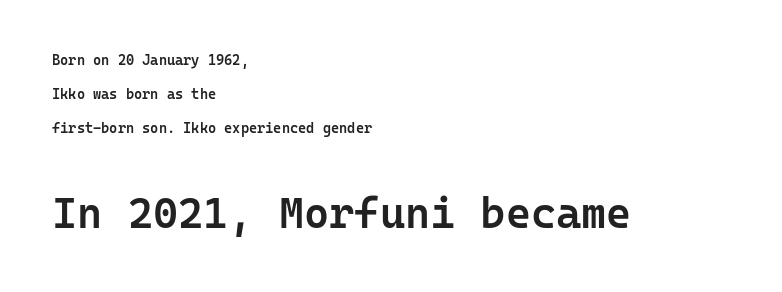
{"serif": "no", "italic": "no", "bold": "semi", "weight": "semibold", "width": "normal", "stroke_contrast": "low", "x_height": "medium", "monospaced": "yes", "underline": "no", "align": "left", "line_spacing": "loose", "line_spacing_ratio": 2.43, "letter_spacing": "normal", "letter_spacing_em": 0.0, "larger_block": "second", "size_ratio": 3.07, "glyph_px": 43}
